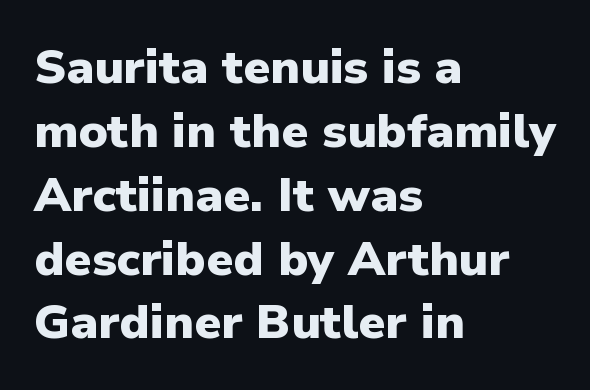
The image shows 48 px heavy sans-serif type, upright; set left-aligned, normal line spacing (1.33x), normal letter spacing, not underlined; low stroke contrast and a medium x-height.
